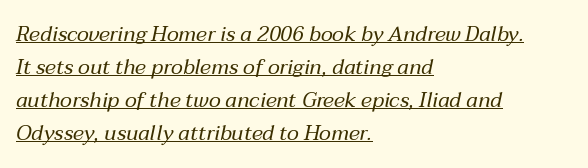
Looking at the ascenders, they clearly lean. The typesetter has applied underlining to the passage shown. Nothing heavy about these letters — not bold at all. The space between consecutive lines is moderate. Notice how the passage keeps a crisp vertical edge on the left only.
